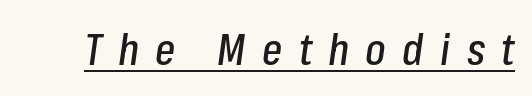
Q: Is the text italic (slanted)? A: Yes, it leans right by about 8 degrees.
Q: Is the text underlined? A: Yes.
Q: Is the spacing between letters normal or unusually wide? A: Unusually wide.
Q: Width (condensed, normal, or wide)? A: Condensed.
Q: Stroke contrast? A: Low.
Q: x-height? A: Medium.
Q: Monospaced? A: No.
